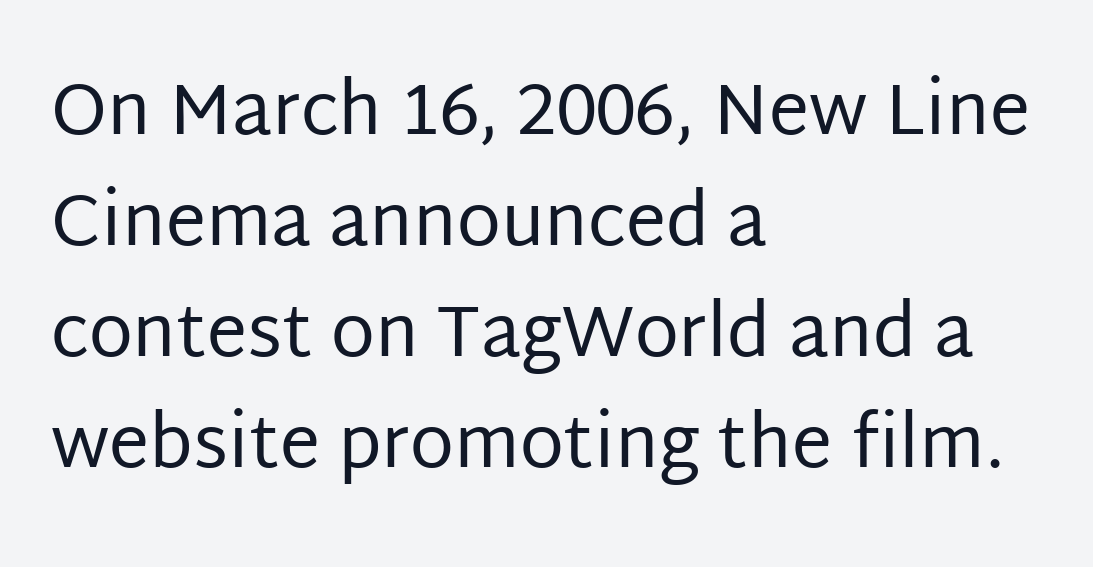
The image shows 72 px regular-weight sans-serif type, upright; set left-aligned, normal line spacing (1.54x), normal letter spacing, not underlined; low stroke contrast and a large x-height.
